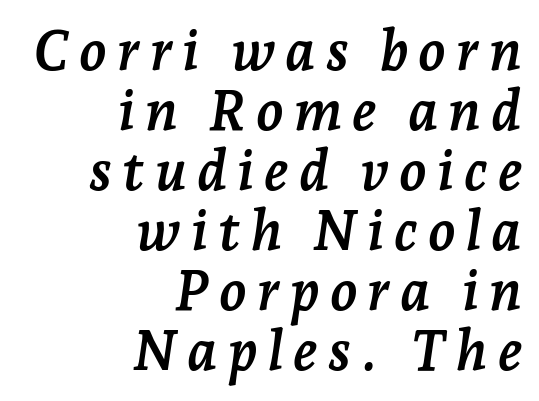
In terms of leading, this rendering errs on the cramped side. Here the designer chose a conventional face with non-uniform glyph widths. The type family on display is of the serif kind. Typographic density is high because the face is bold.
